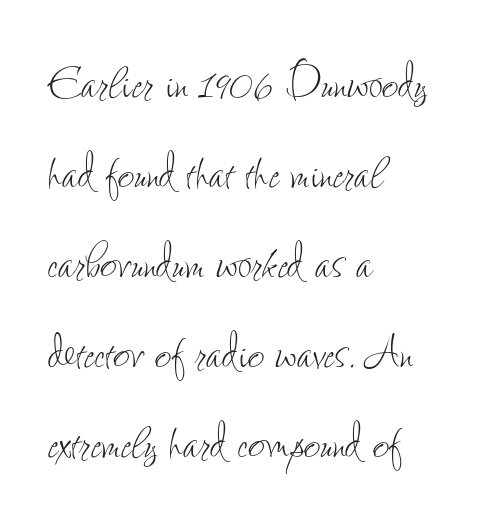
Q: Is the text bold? A: No.
Q: Is the text italic (slanted)? A: Yes.
Q: Is the text underlined? A: No.
Q: How is the paragraph aligned? A: Left-aligned.
Q: Is the spacing between letters normal or unusually wide? A: Normal.
Q: Is the spacing between lines tight, normal or loose? A: Normal.
Q: Width (condensed, normal, or wide)? A: Condensed.
Q: Stroke contrast? A: Low.
Q: x-height? A: Small.
Q: Monospaced? A: No.
